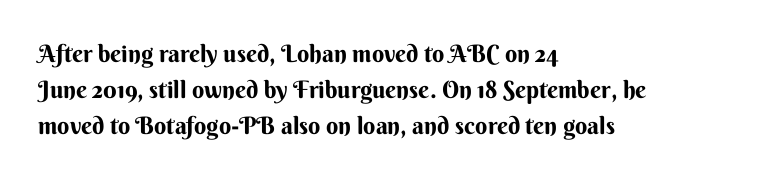
{"italic": "no", "bold": "yes", "underline": "no", "align": "left", "line_spacing": "normal", "line_spacing_ratio": 1.49, "letter_spacing": "normal", "letter_spacing_em": 0.0, "glyph_px": 24}
